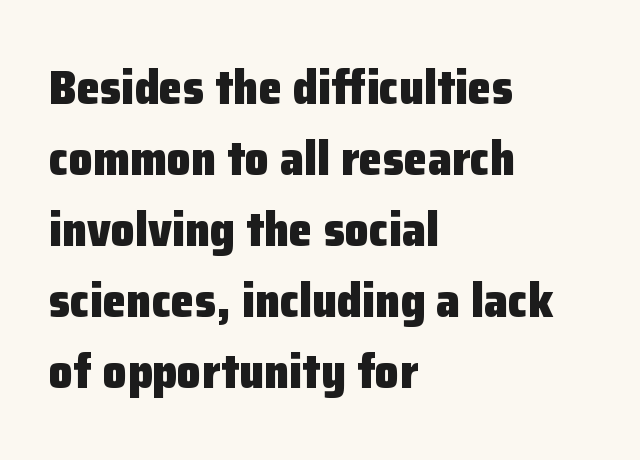
{"serif": "no", "italic": "no", "bold": "yes", "weight": "heavy", "width": "normal", "stroke_contrast": "low", "x_height": "medium", "monospaced": "no", "underline": "no", "align": "left", "line_spacing": "normal", "line_spacing_ratio": 1.48, "letter_spacing": "normal", "letter_spacing_em": 0.0, "glyph_px": 48}
